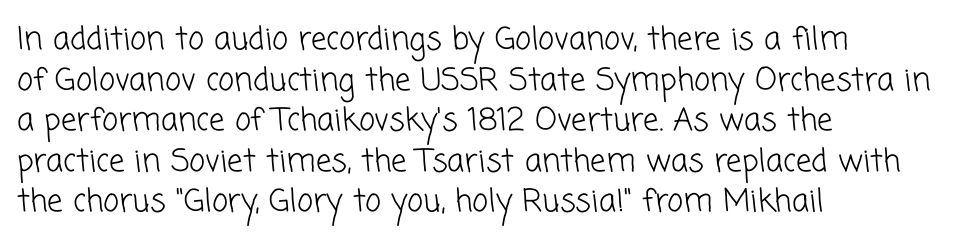
The text block is weighted toward the left margin, trailing off unevenly rightward. Serif or sans? Sans — the stroke terminals are bare. Default kerning and tracking; the words read as compact shapes. No letter is thick-stroked: the sample isn't bold.
